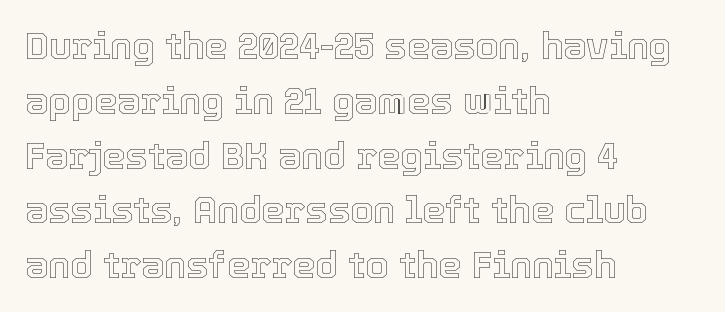
{"italic": "no", "width": "normal", "x_height": "medium", "monospaced": "no", "underline": "no", "align": "left", "line_spacing": "normal", "line_spacing_ratio": 1.48, "letter_spacing": "normal", "letter_spacing_em": 0.0, "glyph_px": 37}
